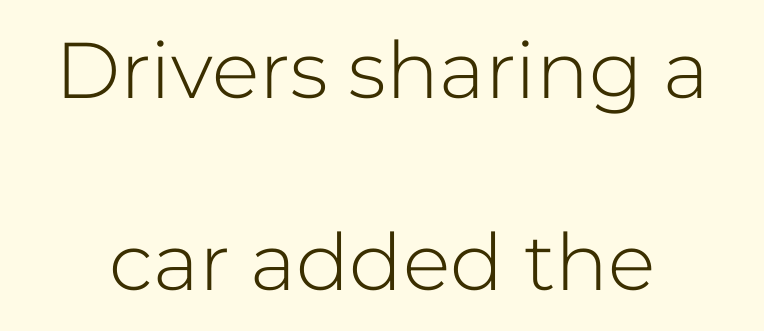
Q: Is the text bold? A: No.
Q: Is the text italic (slanted)? A: No, it is upright.
Q: Is the typeface a serif or a sans-serif typeface? A: Sans-serif.
Q: Is the text underlined? A: No.
Q: Is the spacing between letters normal or unusually wide? A: Normal.
Q: Is the spacing between lines tight, normal or loose? A: Loose.
Q: Width (condensed, normal, or wide)? A: Normal.
Q: Stroke contrast? A: Low.
Q: x-height? A: Medium.
Q: Monospaced? A: No.
